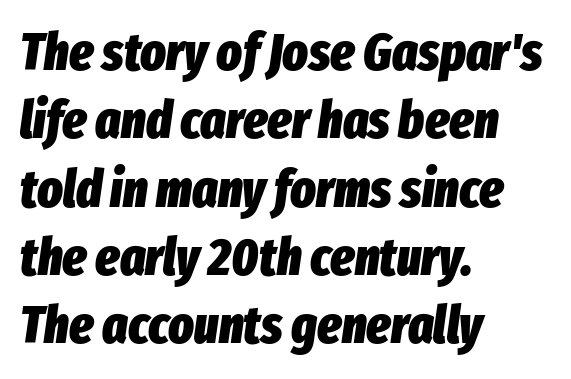
The image shows 53 px heavy, condensed type, italic (leaning right); set left-aligned, normal line spacing (1.29x), normal letter spacing, not underlined; low stroke contrast and a medium x-height.
